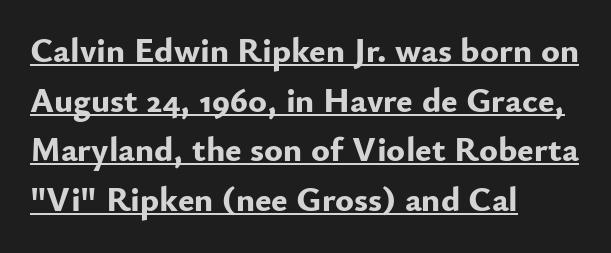
{"serif": "no", "italic": "no", "bold": "yes", "weight": "bold", "width": "normal", "stroke_contrast": "low", "x_height": "small", "monospaced": "no", "underline": "yes", "align": "left", "line_spacing": "normal", "line_spacing_ratio": 1.42, "letter_spacing": "normal", "letter_spacing_em": 0.0, "glyph_px": 35}
